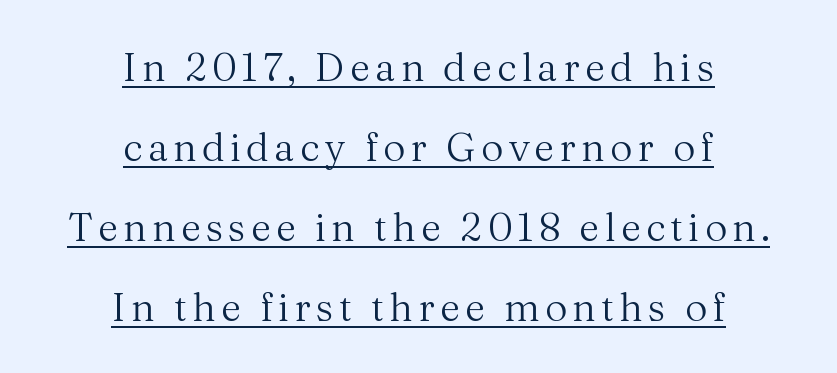
Regarding serifs, this sample has them. Emphasis is given by a line drawn under the lettering. The type sits square on the baseline with zero lean. Spacing verdict: proportional, widths tailored to each character. Is the type heavy? It reads as light-to-regular instead. Alignment: centered.
